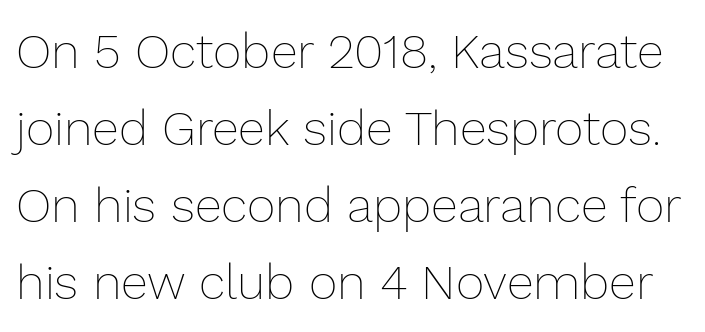
Normally led — the rows are evenly, conventionally spaced. Is this a heavy cut? Hardly; it is regular or lighter. The line texture is even and compact thanks to regular tracking. Spacing verdict: proportional, widths tailored to each character.
